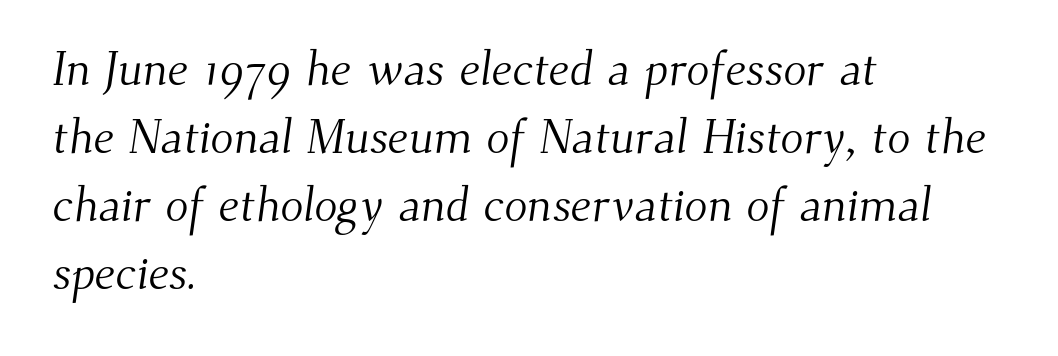
{"serif": "yes", "bold": "no", "weight": "light", "width": "normal", "stroke_contrast": "medium", "x_height": "small", "monospaced": "no", "underline": "no", "align": "left", "line_spacing": "normal", "line_spacing_ratio": 1.42, "letter_spacing": "normal", "letter_spacing_em": 0.0, "glyph_px": 48}
